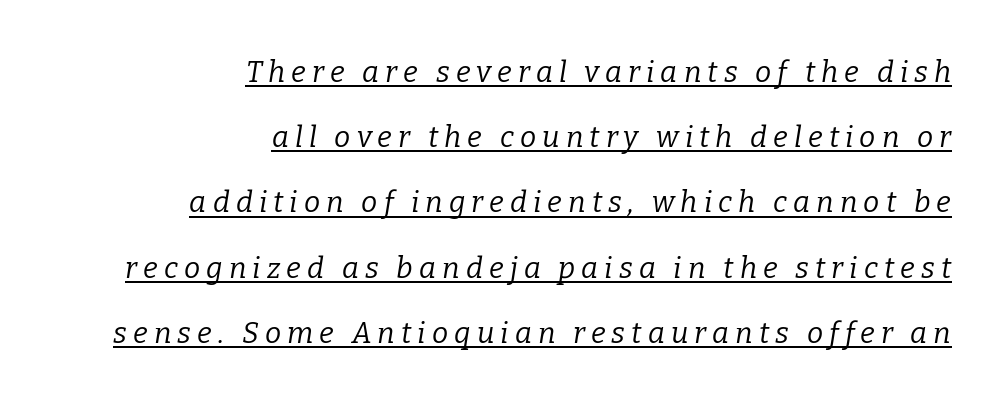
Q: Is the text bold? A: No.
Q: Is the text italic (slanted)? A: Yes, it leans right by about 9 degrees.
Q: Is the typeface a serif or a sans-serif typeface? A: Serif.
Q: Is the text underlined? A: Yes.
Q: How is the paragraph aligned? A: Right-aligned.
Q: Is the spacing between letters normal or unusually wide? A: Unusually wide.
Q: Is the spacing between lines tight, normal or loose? A: Loose.
Q: Width (condensed, normal, or wide)? A: Normal.
Q: Stroke contrast? A: Low.
Q: x-height? A: Medium.
Q: Monospaced? A: No.
